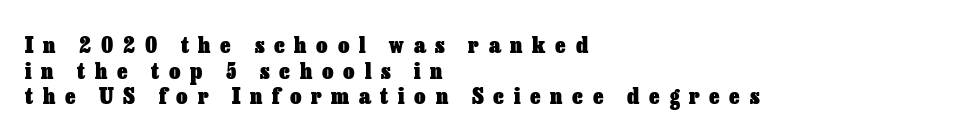
Q: Is the text bold? A: Yes.
Q: Is the text italic (slanted)? A: No, it is upright.
Q: Is the text underlined? A: No.
Q: How is the paragraph aligned? A: Left-aligned.
Q: Is the spacing between letters normal or unusually wide? A: Unusually wide.
